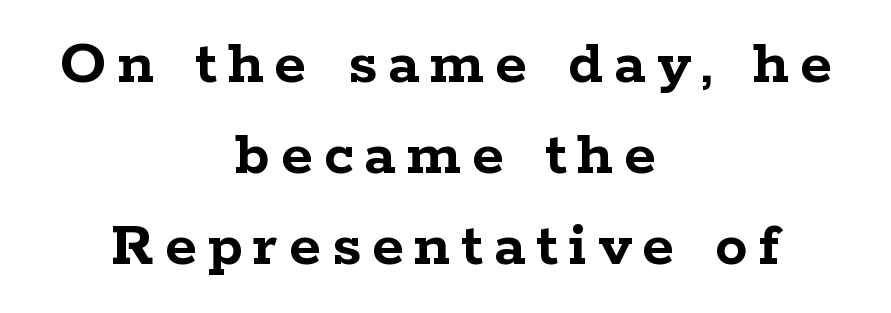
Does the leading feel generous? No, just average. Both edges are ragged and mirror each other, which tells us the setting is centered. Serif or sans? Serif — the stroke terminals have little feet. Weight check: bold — yes, fully. Is this a fixed-width face? No — the glyphs have proportional, varying widths. A typesetter would mark this as roman, not italic.
